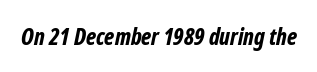
{"italic": "yes", "lean": "right", "slant_degrees": 12, "bold": "yes", "underline": "no", "letter_spacing": "normal", "letter_spacing_em": 0.0, "glyph_px": 23}
